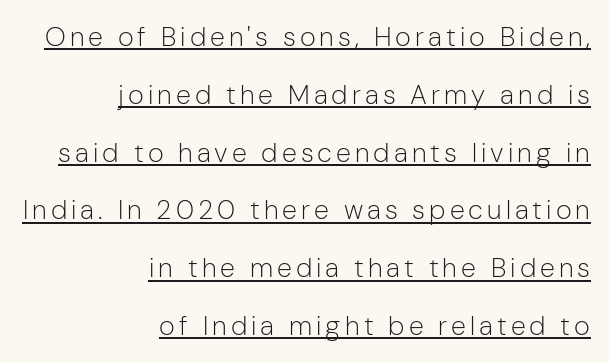
Q: Is the text bold? A: No.
Q: Is the text italic (slanted)? A: No, it is upright.
Q: Is the text underlined? A: Yes.
Q: How is the paragraph aligned? A: Right-aligned.
Q: Is the spacing between lines tight, normal or loose? A: Loose.
